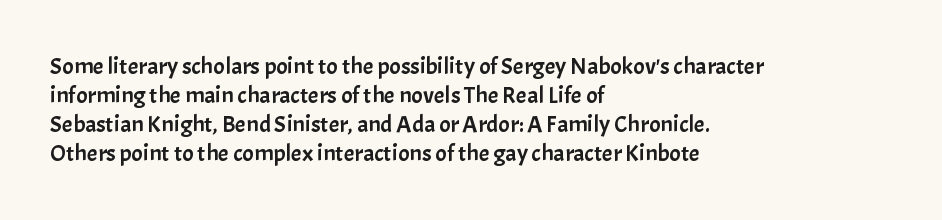
The image shows 24 px text type, upright; set left-aligned, line spacing 1.21x, normal letter spacing, not underlined.
